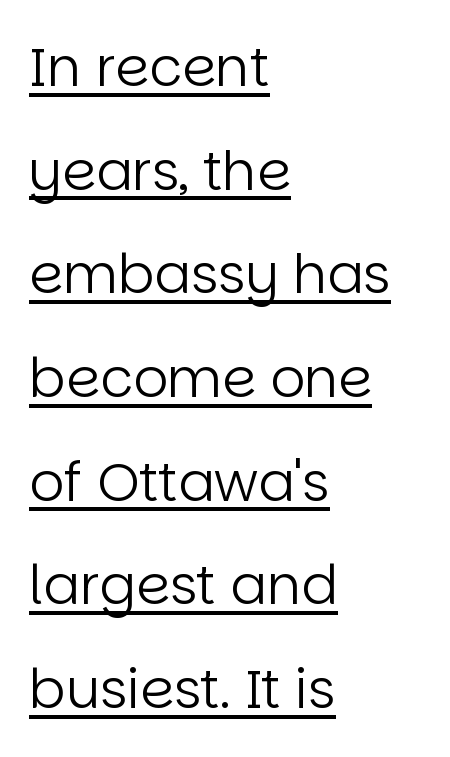
The image shows 54 px regular-weight sans-serif type, upright; set left-aligned, loose line spacing (1.92x), normal letter spacing, underlined; low stroke contrast and a large x-height.
